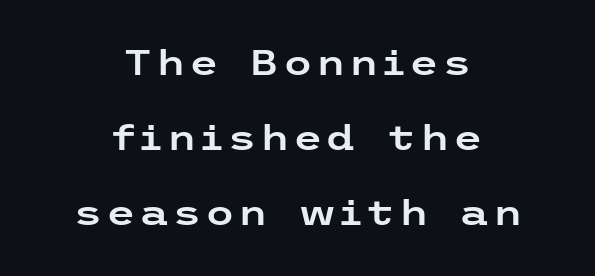
{"serif": "no", "italic": "no", "width": "wide", "stroke_contrast": "low", "x_height": "medium", "underline": "no", "align": "center", "line_spacing": "loose", "line_spacing_ratio": 2.2, "glyph_px": 34}
